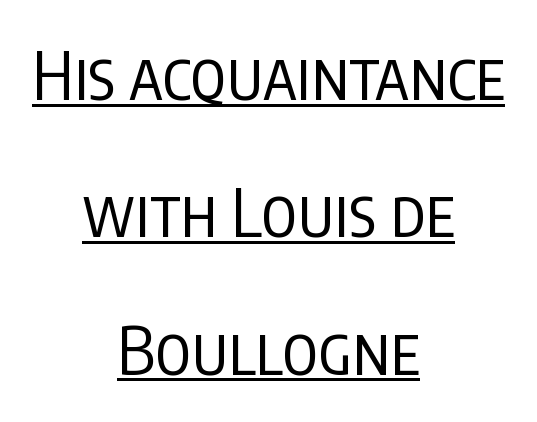
The font is comparable to plain body text, perhaps lighter. Character widths vary here, with narrow letters taking less room than wide ones. No feet cap the strokes, marking this as sans-serif type. This sample carries an underscore along the baseline area. The face used here is rendered with its standard letterfit.
